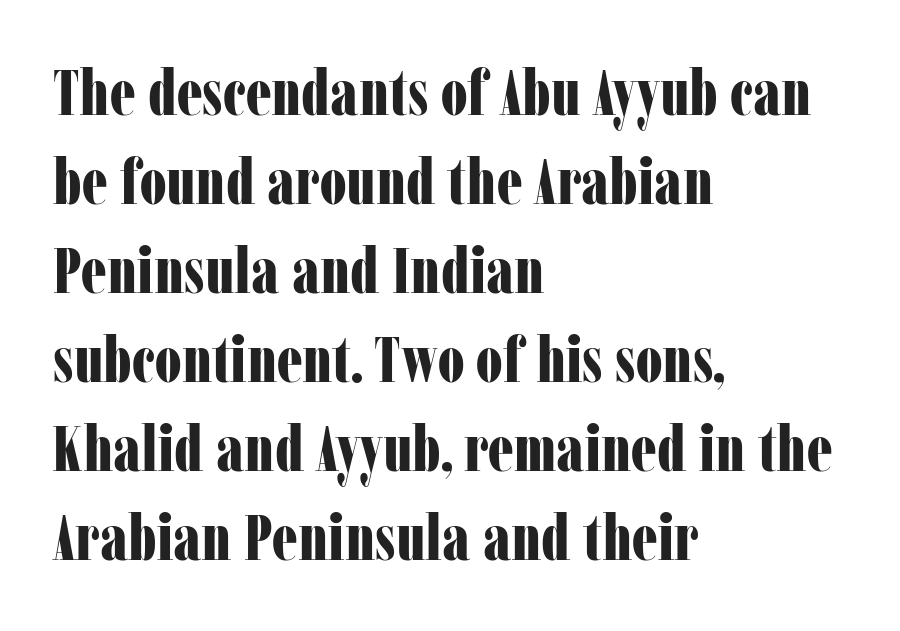
{"serif": "yes", "italic": "no", "bold": "yes", "weight": "bold", "width": "condensed", "stroke_contrast": "low", "x_height": "medium", "monospaced": "no", "underline": "no", "align": "left", "line_spacing": "normal", "line_spacing_ratio": 1.37, "letter_spacing": "normal", "letter_spacing_em": 0.0, "glyph_px": 65}
